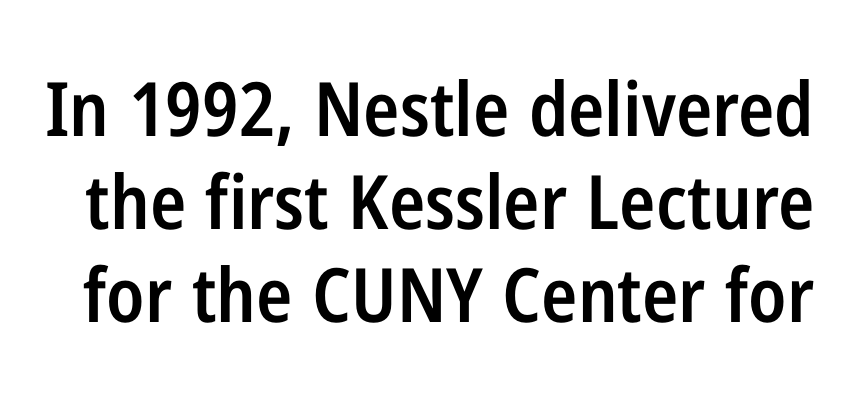
{"serif": "no", "italic": "no", "bold": "semi", "weight": "semibold", "width": "condensed", "stroke_contrast": "low", "x_height": "medium", "monospaced": "no", "underline": "no", "line_spacing_ratio": 1.24, "letter_spacing": "normal", "letter_spacing_em": 0.0, "glyph_px": 75}
